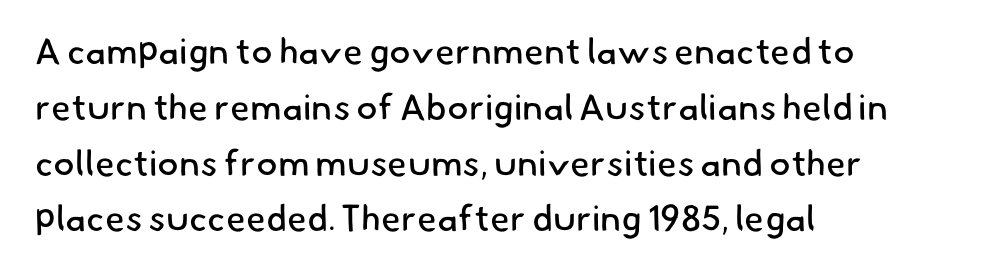
Horizontally, the lines are justified to the leading edge only. Character widths vary here, with narrow letters taking less room than wide ones. A normal amount of white space separates one row of letters from the next. Plain, unruled lines of type. No extra ink here — the face is not bold.
